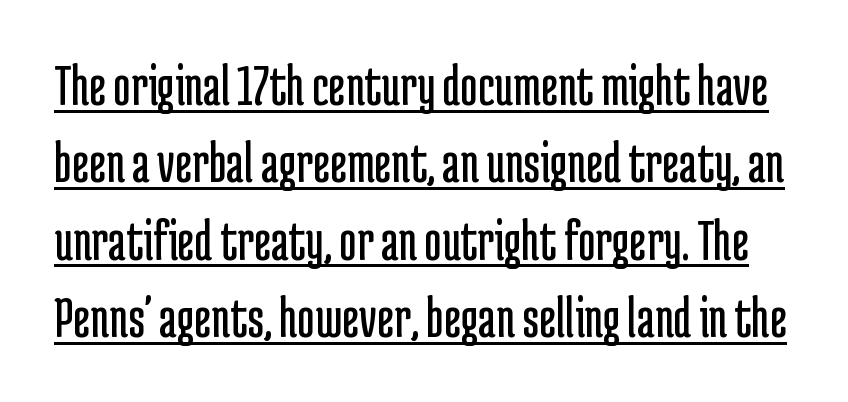
{"serif": "no", "italic": "no", "bold": "no", "weight": "regular", "width": "condensed", "stroke_contrast": "low", "x_height": "medium", "monospaced": "no", "underline": "yes", "line_spacing": "normal", "line_spacing_ratio": 1.29, "letter_spacing": "normal", "letter_spacing_em": 0.0, "glyph_px": 60}
